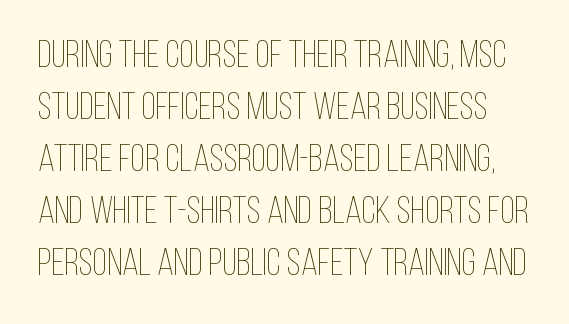
The strokes are not fattened; the text isn't bold. The font's upright variant was chosen for this text. Think of a printed novel: that variable character pitch is what you see here. Default kerning and tracking; the words read as compact shapes.
